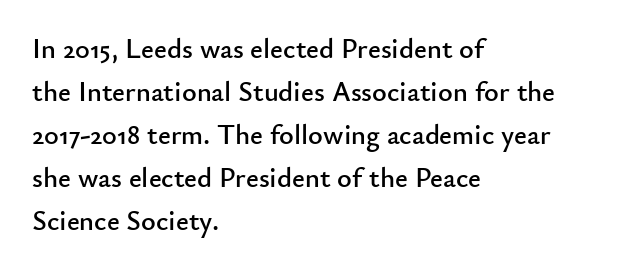
Each letter keeps its own natural width here, so spacing adapts to shape. Regular leading. Each word holds together tightly as a unit, with standard inter-letter gaps. Each row of text sits above clean, open space.
